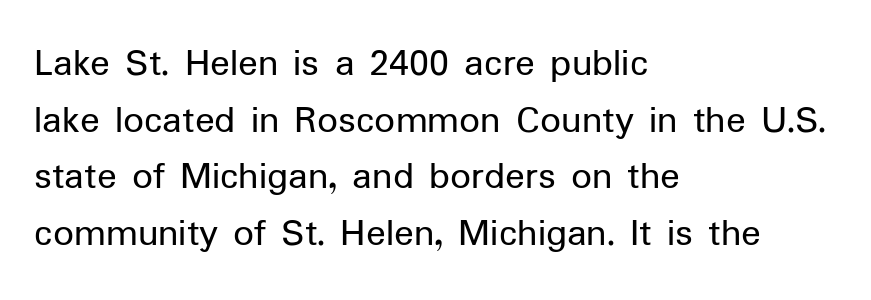
Q: Is the text bold? A: No.
Q: Is the text italic (slanted)? A: No, it is upright.
Q: Is the typeface a serif or a sans-serif typeface? A: Sans-serif.
Q: Is the text underlined? A: No.
Q: How is the paragraph aligned? A: Left-aligned.
Q: Is the spacing between letters normal or unusually wide? A: Normal.
Q: Is the spacing between lines tight, normal or loose? A: Normal.
Q: Width (condensed, normal, or wide)? A: Normal.
Q: Stroke contrast? A: Low.
Q: x-height? A: Medium.
Q: Monospaced? A: No.
